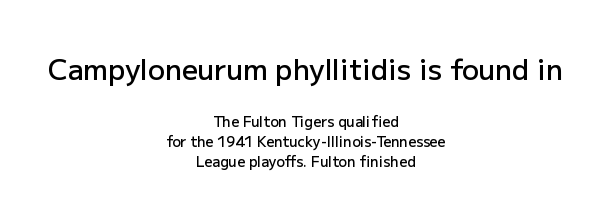
Q: Is the text bold? A: Semi-bold.
Q: Is the text italic (slanted)? A: No, it is upright.
Q: Is the typeface a serif or a sans-serif typeface? A: Sans-serif.
Q: Is the text underlined? A: No.
Q: How is the paragraph aligned? A: Centered.
Q: Is the spacing between letters normal or unusually wide? A: Normal.
Q: Is the spacing between lines tight, normal or loose? A: Normal.
Q: Which block of text is set in a larger size, the first (top) or the second (bottom)? A: The first (top) one.
Q: Width (condensed, normal, or wide)? A: Normal.
Q: Stroke contrast? A: Low.
Q: x-height? A: Medium.
Q: Monospaced? A: No.
